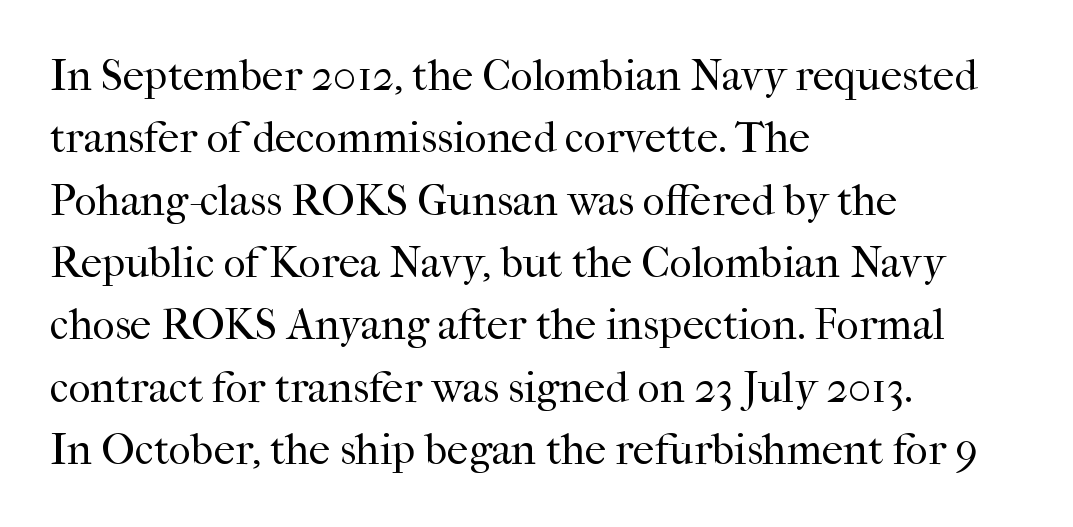
The image shows 43 px regular-weight serif type, upright; set left-aligned, normal line spacing (1.45x), normal letter spacing, not underlined; high stroke contrast and a medium x-height.
